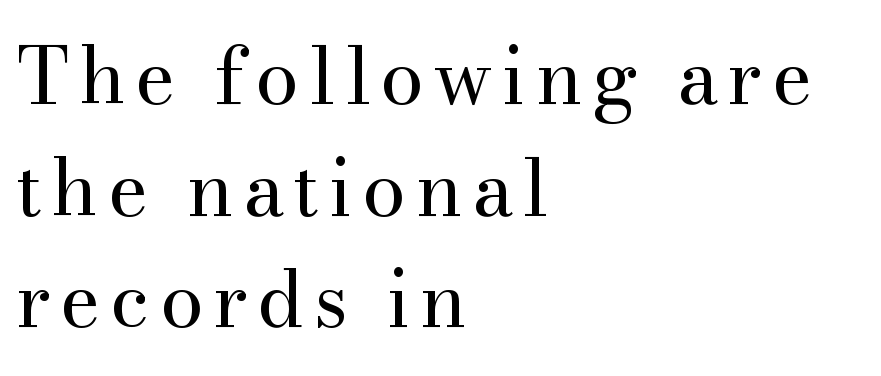
The image shows 78 px regular-weight serif type, upright; set left-aligned, normal line spacing (1.43x), not underlined; medium stroke contrast and a small x-height.
